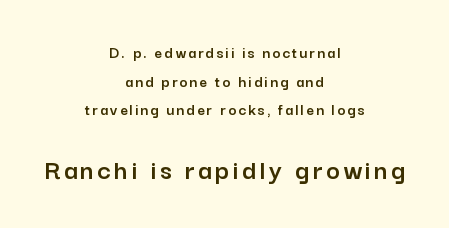
The image shows 29 px sans-serif type, upright; set centered, normal line spacing (1.69x), not underlined; the second (bottom) block is 1.71x larger; low stroke contrast and a medium x-height.
